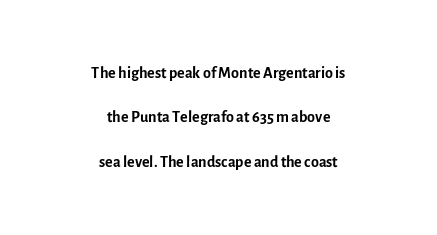
Q: Is the text bold? A: No.
Q: Is the text italic (slanted)? A: No, it is upright.
Q: Is the text underlined? A: No.
Q: How is the paragraph aligned? A: Centered.
Q: Is the spacing between letters normal or unusually wide? A: Normal.
Q: Is the spacing between lines tight, normal or loose? A: Loose.
